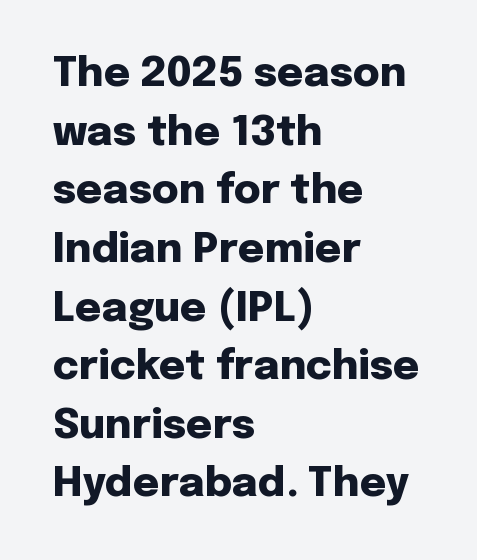
Q: Is the text bold? A: Yes.
Q: Is the text italic (slanted)? A: No, it is upright.
Q: Is the typeface a serif or a sans-serif typeface? A: Sans-serif.
Q: Is the text underlined? A: No.
Q: How is the paragraph aligned? A: Left-aligned.
Q: Is the spacing between letters normal or unusually wide? A: Normal.
Q: Is the spacing between lines tight, normal or loose? A: Normal.
Q: Width (condensed, normal, or wide)? A: Normal.
Q: Stroke contrast? A: Low.
Q: x-height? A: Medium.
Q: Monospaced? A: No.
